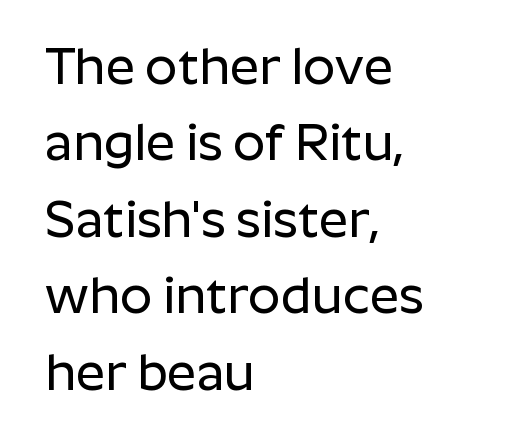
The image shows 51 px sans-serif type, upright; set left-aligned, normal line spacing (1.5x), normal letter spacing, not underlined; low stroke contrast and a medium x-height.
